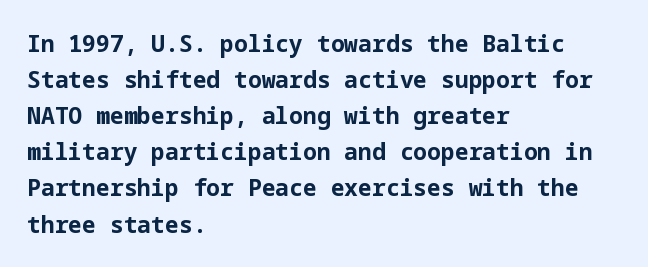
Q: Is the text bold? A: Yes.
Q: Is the text italic (slanted)? A: No, it is upright.
Q: Is the text underlined? A: No.
Q: How is the paragraph aligned? A: Left-aligned.
Q: Is the spacing between letters normal or unusually wide? A: Normal.
Q: Is the spacing between lines tight, normal or loose? A: Normal.
